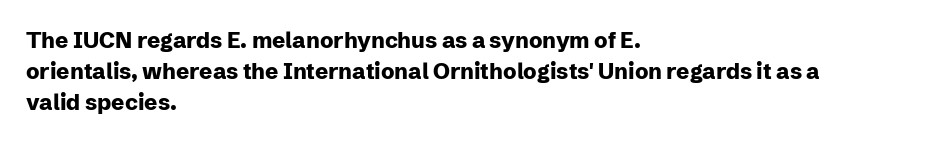
{"italic": "no", "bold": "yes", "underline": "no", "align": "left", "line_spacing": "normal", "line_spacing_ratio": 1.41, "letter_spacing": "normal", "letter_spacing_em": 0.0, "glyph_px": 22}
